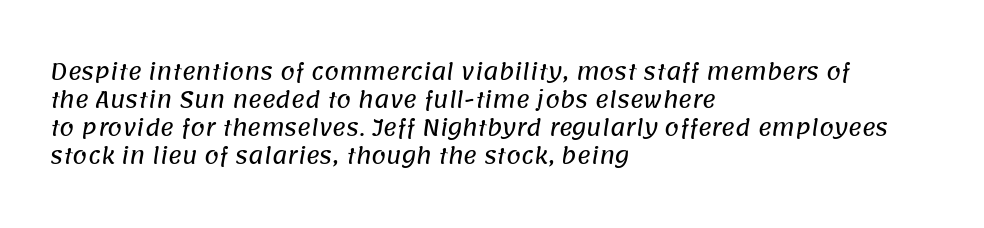
The image shows 21 px text type; set left-aligned, normal line spacing (1.34x), normal letter spacing, not underlined.
